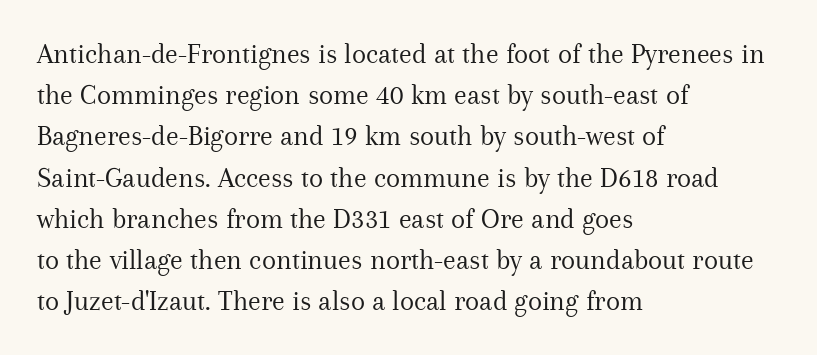
{"serif": "yes", "italic": "no", "bold": "no", "weight": "regular", "width": "normal", "stroke_contrast": "medium", "x_height": "medium", "monospaced": "no", "underline": "no", "align": "left", "line_spacing": "normal", "line_spacing_ratio": 1.42, "letter_spacing": "normal", "letter_spacing_em": 0.0, "glyph_px": 29}
